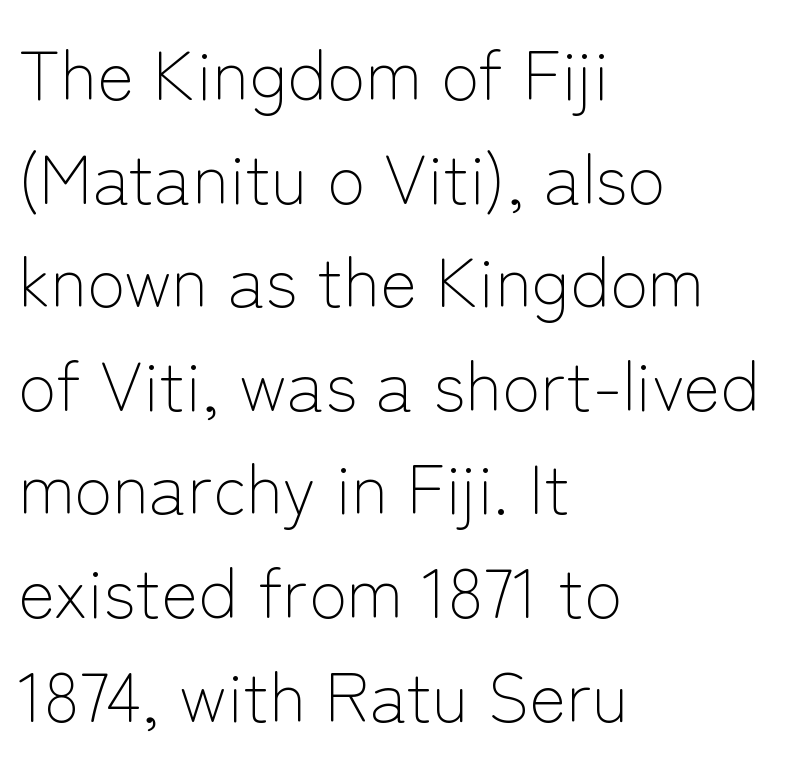
{"serif": "no", "italic": "no", "bold": "no", "weight": "light", "width": "normal", "stroke_contrast": "low", "x_height": "medium", "monospaced": "no", "underline": "no", "align": "left", "line_spacing": "normal", "line_spacing_ratio": 1.48, "letter_spacing": "normal", "letter_spacing_em": 0.0, "glyph_px": 70}
